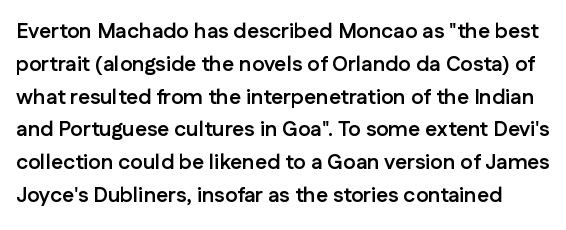
{"italic": "no", "bold": "yes", "underline": "no", "line_spacing": "normal", "line_spacing_ratio": 1.56, "letter_spacing": "normal", "letter_spacing_em": 0.0, "glyph_px": 21}
